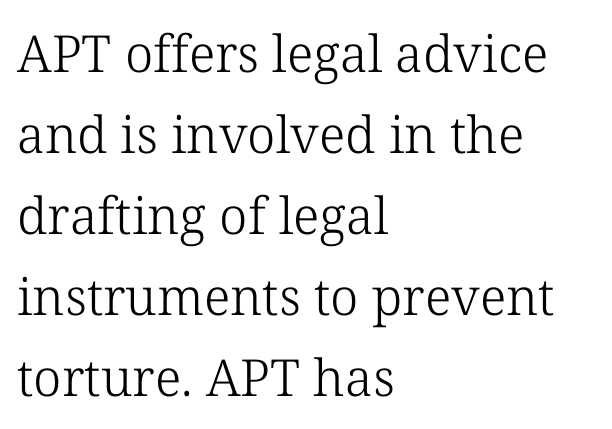
{"serif": "yes", "italic": "no", "bold": "no", "weight": "light", "width": "normal", "stroke_contrast": "low", "x_height": "medium", "monospaced": "no", "underline": "no", "align": "left", "line_spacing": "normal", "line_spacing_ratio": 1.59, "letter_spacing": "normal", "letter_spacing_em": 0.0, "glyph_px": 51}
